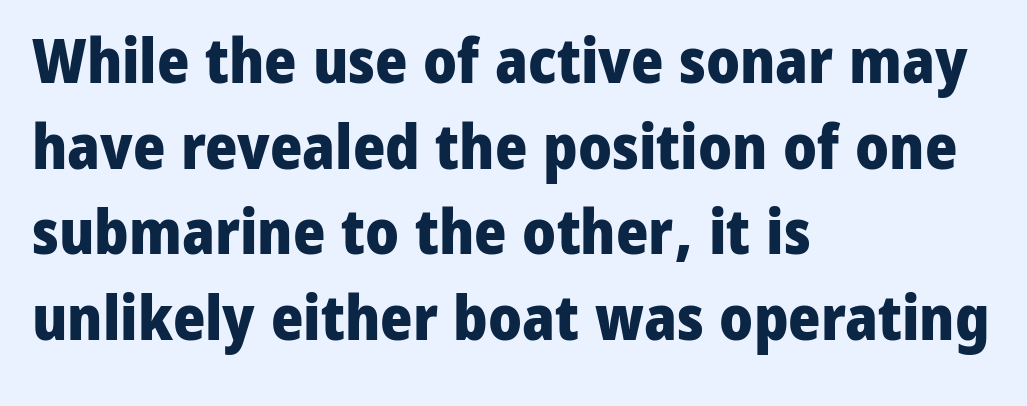
The image shows 62 px heavy sans-serif type, upright; set left-aligned, normal line spacing (1.38x), normal letter spacing, not underlined; low stroke contrast and a medium x-height.
